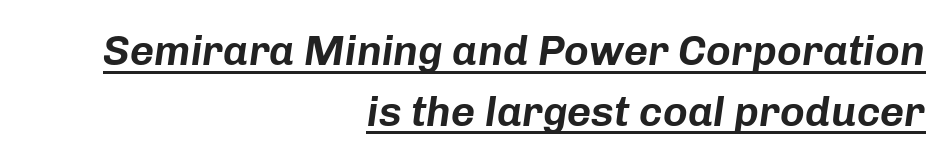
The image shows 42 px text type, italic (leaning right); set right-aligned, normal line spacing (1.45x), normal letter spacing, underlined; low stroke contrast and a medium x-height.
